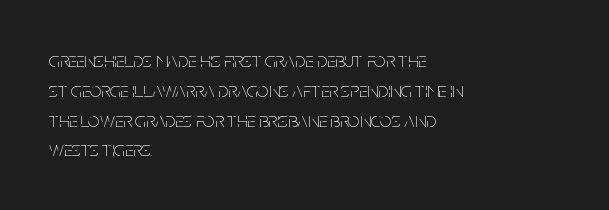
The image shows 21 px text type, upright; set left-aligned, normal line spacing (1.42x), normal letter spacing, not underlined.
